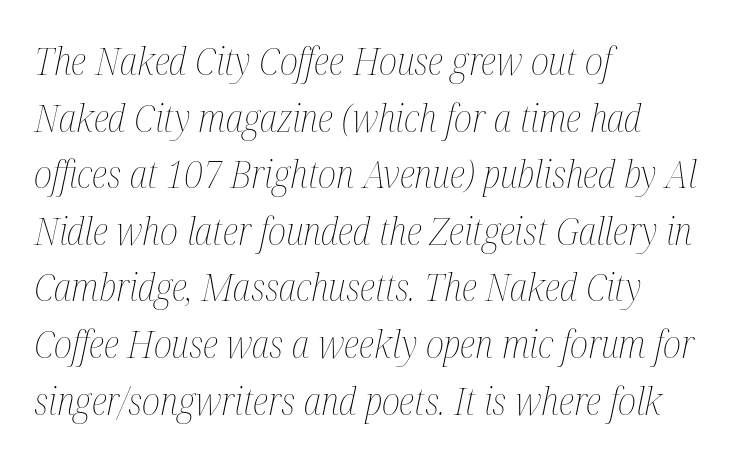
Descenders are the only things crossing below the line. In CSS terms this would be text-align: left. The font's italic variant was chosen for this text. A typesetter would call this zero additional tracking.
